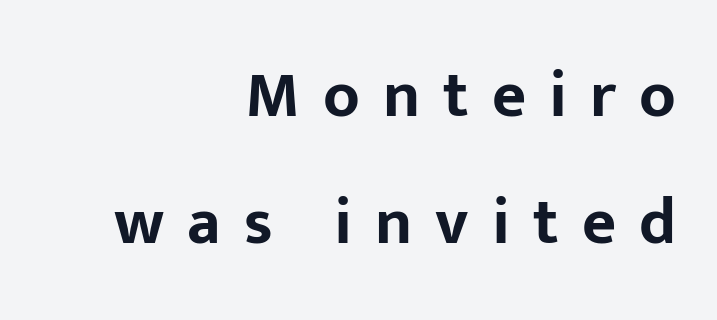
The setting favours the right margin, as signatures and pull-quotes sometimes do. You can tell from the bare stems that sans-serif type was used. Each letter keeps its own natural width here, so spacing adapts to shape. The specimen reads as upright at a glance. The letterforms stand isolated, each surrounded by extra space. Any mark beneath the type? The region is blank.
